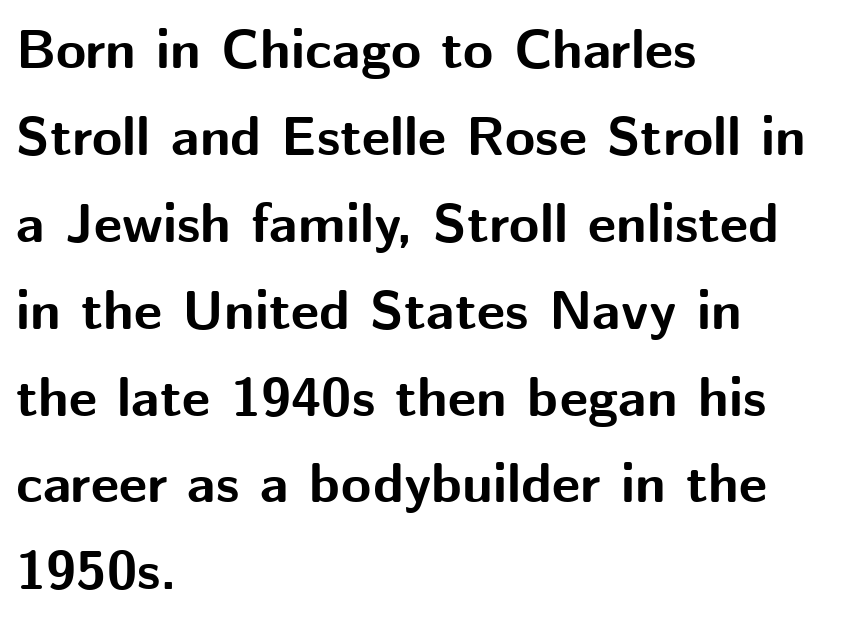
{"serif": "no", "italic": "no", "bold": "yes", "weight": "bold", "width": "normal", "stroke_contrast": "medium", "x_height": "medium", "monospaced": "no", "underline": "no", "align": "left", "line_spacing": "normal", "line_spacing_ratio": 1.58, "letter_spacing": "normal", "letter_spacing_em": 0.0, "glyph_px": 55}
